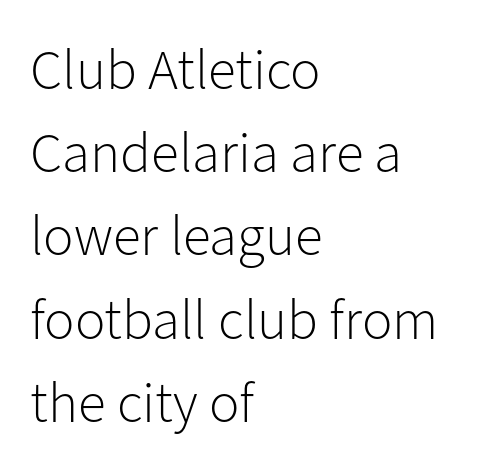
Q: Is the text bold? A: No.
Q: Is the text italic (slanted)? A: No, it is upright.
Q: Is the typeface a serif or a sans-serif typeface? A: Sans-serif.
Q: Is the text underlined? A: No.
Q: How is the paragraph aligned? A: Left-aligned.
Q: Is the spacing between letters normal or unusually wide? A: Normal.
Q: Is the spacing between lines tight, normal or loose? A: Normal.
Q: Width (condensed, normal, or wide)? A: Normal.
Q: Stroke contrast? A: Low.
Q: x-height? A: Medium.
Q: Monospaced? A: No.
